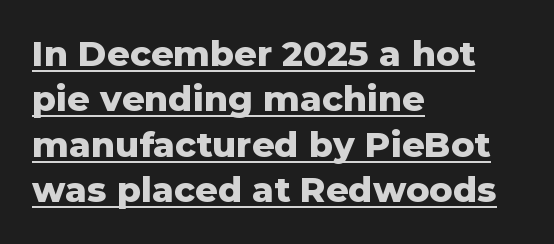
The image shows 35 px heavy sans-serif type, upright; set left-aligned, normal line spacing (1.3x), normal letter spacing, underlined; low stroke contrast and a medium x-height.
